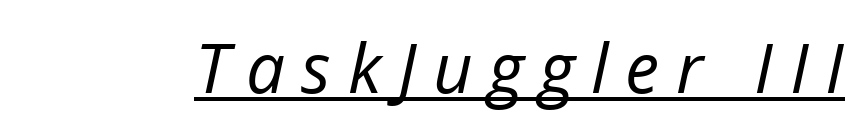
{"italic": "yes", "lean": "right", "slant_degrees": 12, "bold": "no", "weight": "regular", "width": "normal", "stroke_contrast": "low", "x_height": "medium", "monospaced": "no", "underline": "yes", "letter_spacing": "wide", "letter_spacing_em": 0.24, "glyph_px": 69}
